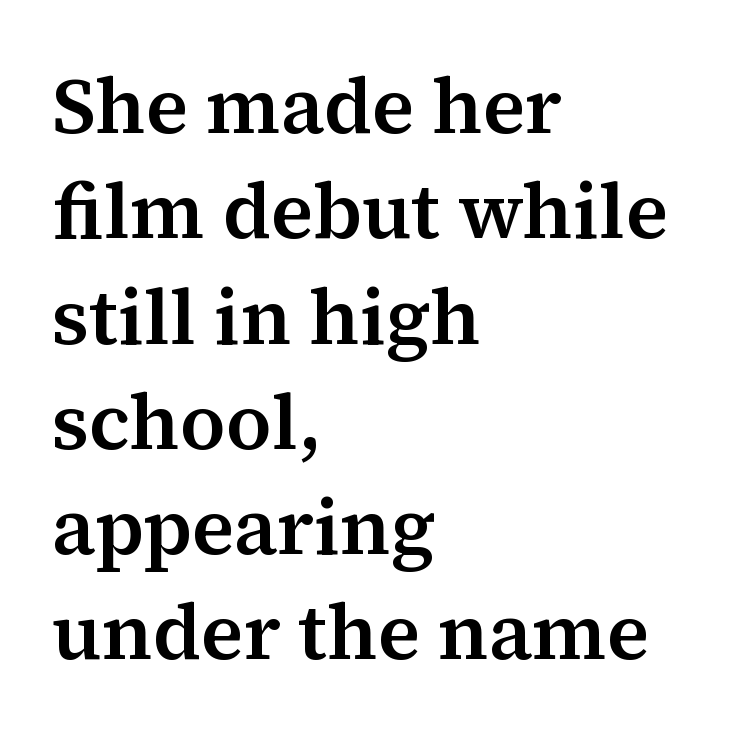
{"serif": "yes", "italic": "no", "width": "normal", "stroke_contrast": "medium", "x_height": "medium", "monospaced": "no", "underline": "no", "align": "left", "line_spacing": "normal", "line_spacing_ratio": 1.35, "letter_spacing": "normal", "letter_spacing_em": 0.0, "glyph_px": 78}
